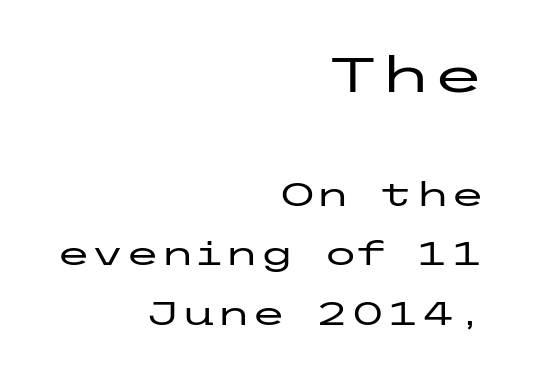
The first block has been scaled up relative to the second. Descenders are the only things crossing below the line. Serifs: no, the terminals of the letterforms are clean. Caption: standard tracking, unaltered. Notice how the passage keeps a crisp vertical edge on the right only. Is there any slant? The stems are plumb.
